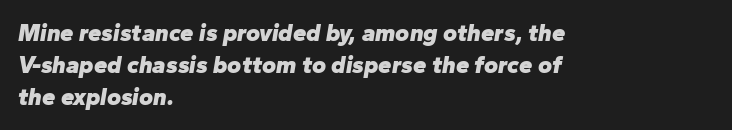
{"italic": "yes", "lean": "right", "slant_degrees": 10, "bold": "yes", "underline": "no", "align": "left", "line_spacing": "normal", "line_spacing_ratio": 1.34, "letter_spacing": "normal", "letter_spacing_em": 0.0, "glyph_px": 24}
